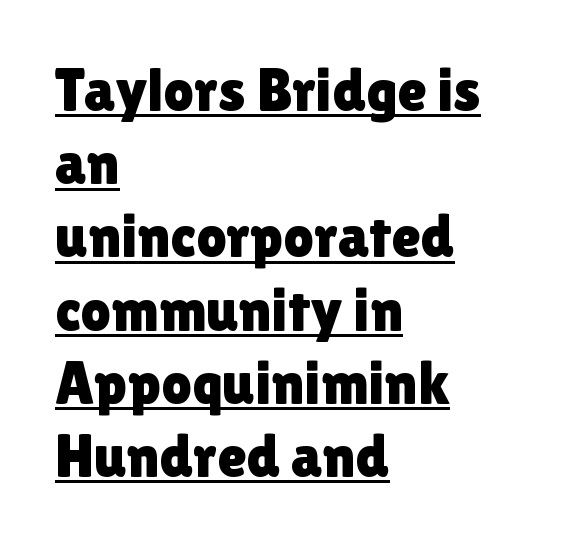
The image shows 60 px sans-serif type, upright; set left-aligned, line spacing 1.22x, normal letter spacing, underlined; low stroke contrast and a medium x-height.
